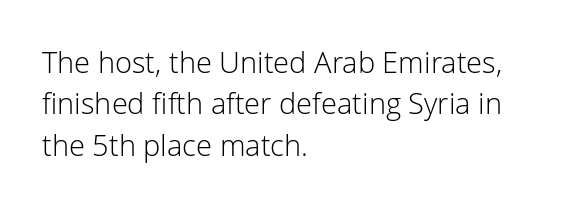
Q: Is the text bold? A: No.
Q: Is the text italic (slanted)? A: No, it is upright.
Q: Is the typeface a serif or a sans-serif typeface? A: Sans-serif.
Q: Is the text underlined? A: No.
Q: How is the paragraph aligned? A: Left-aligned.
Q: Is the spacing between letters normal or unusually wide? A: Normal.
Q: Is the spacing between lines tight, normal or loose? A: Normal.
Q: Width (condensed, normal, or wide)? A: Normal.
Q: Stroke contrast? A: Low.
Q: x-height? A: Medium.
Q: Monospaced? A: No.
